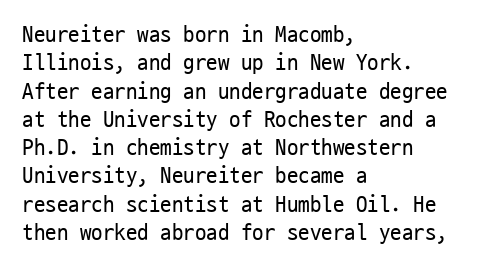
Nobody touched the tracking dial on this one. Visually the block forms a straight wall on the left and a jagged coastline on the right. Posture: upright roman. Beneath every word, the page is bare.
